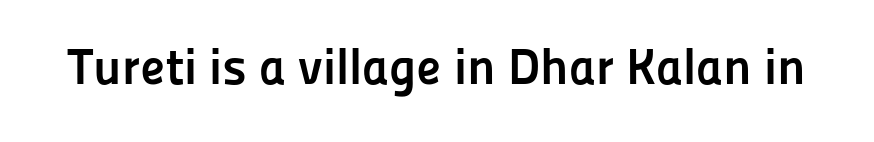
The image shows 51 px semibold sans-serif type, upright; set normal letter spacing, not underlined; low stroke contrast and a medium x-height.
